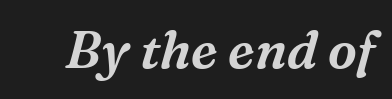
The image shows 52 px serif type, italic (leaning right); set normal letter spacing, not underlined; medium stroke contrast and a medium x-height.
